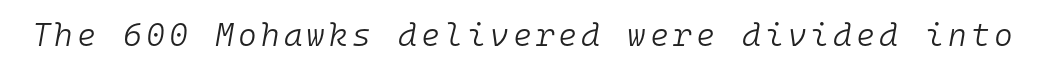
There's an unmistakable incline to the writing here. The strokes are not fattened; the text isn't bold. The passage shown is not underscored anywhere. Fixed-width glyphs throughout — classic coding-font behaviour.
